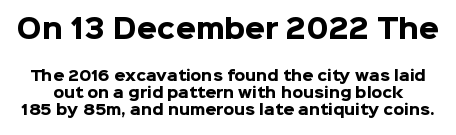
{"italic": "no", "bold": "yes", "underline": "no", "line_spacing_ratio": 1.2, "letter_spacing": "normal", "letter_spacing_em": 0.0, "larger_block": "first", "size_ratio": 1.86, "glyph_px": 26}
